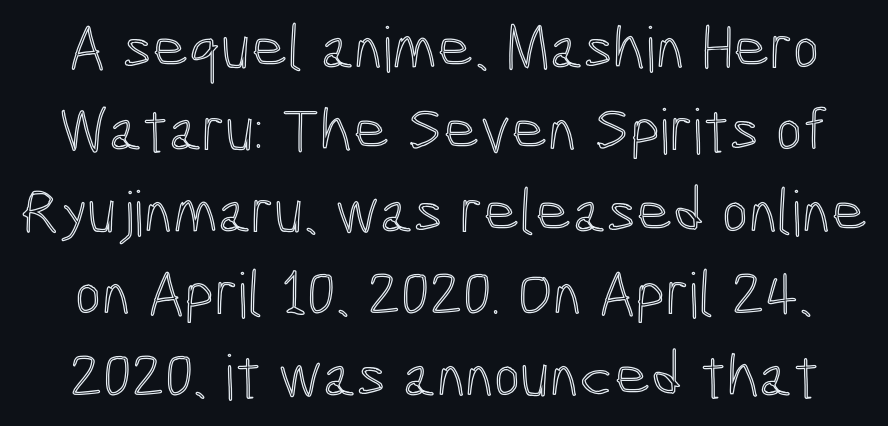
Q: Is the text italic (slanted)? A: No, it is upright.
Q: Is the text underlined? A: No.
Q: Is the spacing between letters normal or unusually wide? A: Normal.
Q: Is the spacing between lines tight, normal or loose? A: Normal.
Q: Width (condensed, normal, or wide)? A: Condensed.
Q: x-height? A: Medium.
Q: Monospaced? A: No.
